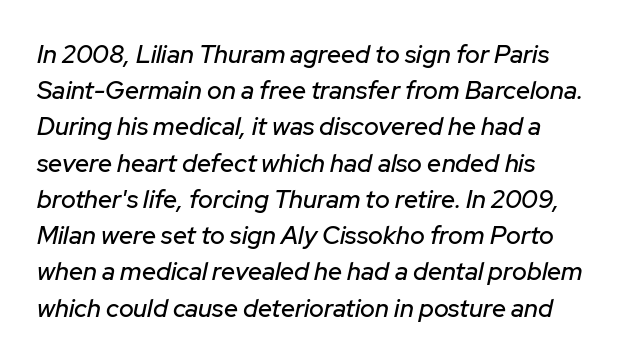
The string is rendered with underlining switched off. Words appear dense and cohesive because spacing is normal. Characters are canted at an angle relative to the baseline's perpendicular. Where is the straight margin? On the left. In terms of leading, this rendering sits right in the middle.
